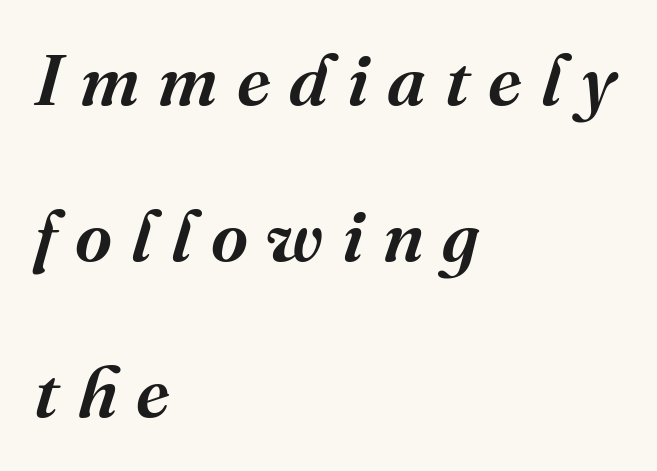
Q: Is the text italic (slanted)? A: Yes, it leans right by about 16 degrees.
Q: Is the typeface a serif or a sans-serif typeface? A: Serif.
Q: Is the text underlined? A: No.
Q: How is the paragraph aligned? A: Left-aligned.
Q: Is the spacing between letters normal or unusually wide? A: Unusually wide.
Q: Is the spacing between lines tight, normal or loose? A: Loose.
Q: Width (condensed, normal, or wide)? A: Normal.
Q: Stroke contrast? A: Medium.
Q: x-height? A: Medium.
Q: Monospaced? A: No.
